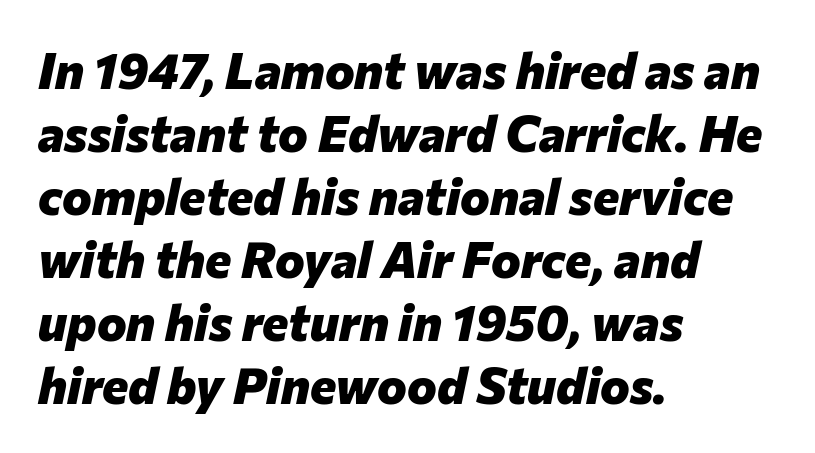
What's the leading like? Ordinary, nothing unusual. The typography opts for an oblique posture over an upright one. Proportional: the letters do not fall into vertical columns. On the weight axis this lands at bold, roughly 700. The space beneath each line is pristine and unruled.
